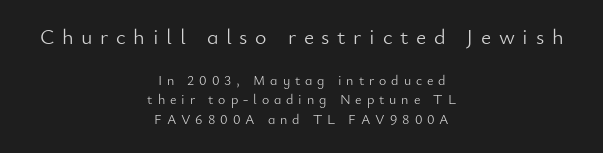
Counters stay open thanks to moderate or lighter strokes. Nope, not italic — everything's standing straight. Is the block centered? Yes — each line is placed symmetrically about the middle. Anything drawn beneath the words? Only blank space. What stands out about the letter spacing? Its width — letters are far apart. Regarding leading, the lines here are spaced in the standard way.
